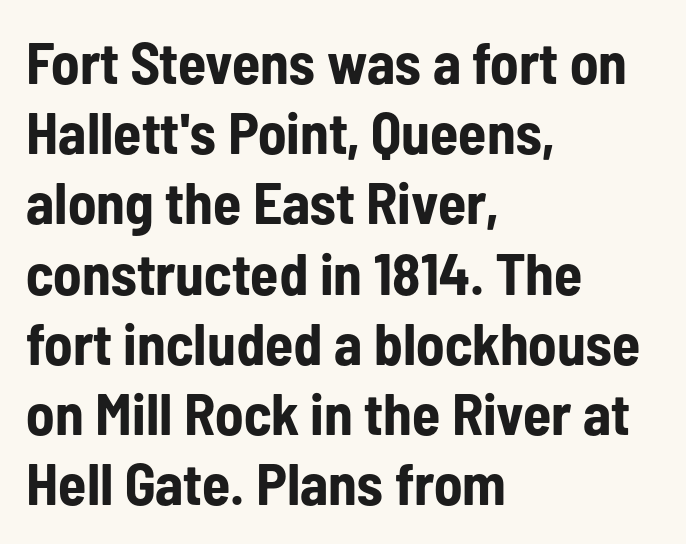
{"serif": "no", "italic": "no", "bold": "yes", "weight": "bold", "width": "condensed", "stroke_contrast": "low", "x_height": "medium", "monospaced": "no", "underline": "no", "align": "left", "line_spacing_ratio": 1.21, "letter_spacing": "normal", "letter_spacing_em": 0.0, "glyph_px": 58}
